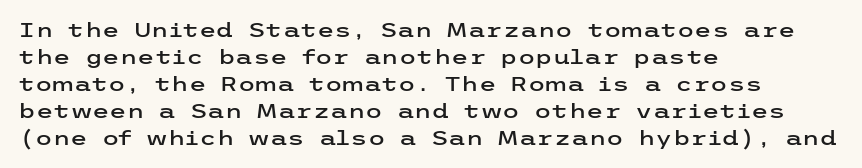
One-word summary of the alignment: left. The words here are not underlined. The passage shown stacks its lines at a standard gap. These lines were composed using upright roman letters.
